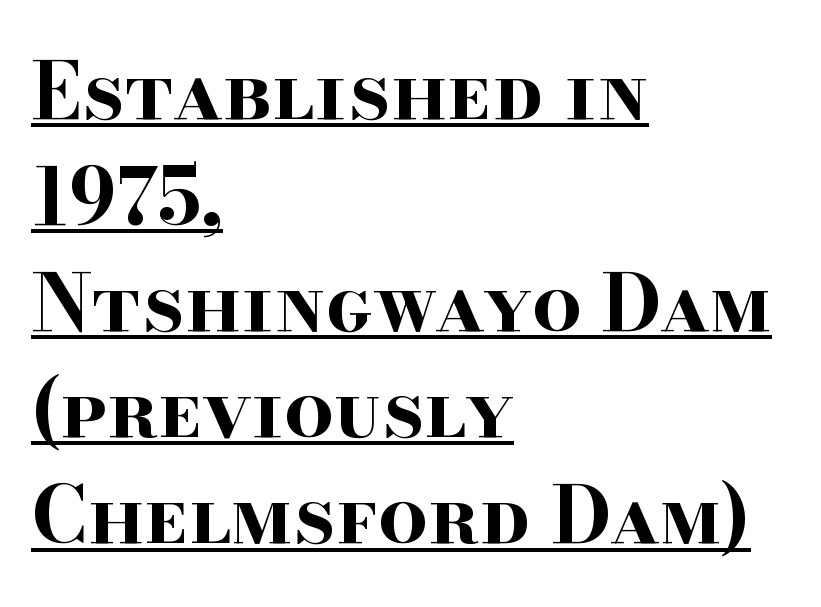
The image shows 78 px bold, wide serif type, upright; set left-aligned, normal line spacing (1.36x), normal letter spacing, underlined; high stroke contrast and a small x-height.
